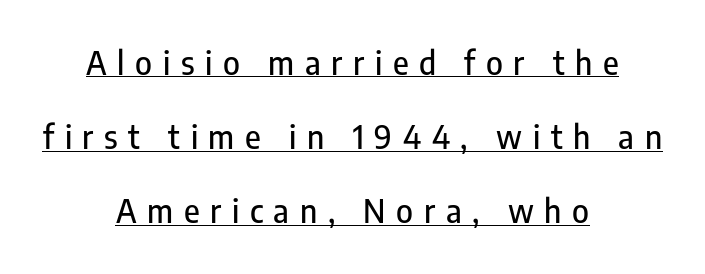
{"serif": "no", "italic": "no", "width": "condensed", "stroke_contrast": "low", "x_height": "medium", "monospaced": "no", "underline": "yes", "align": "center", "line_spacing": "loose", "line_spacing_ratio": 2.32, "letter_spacing": "wide", "letter_spacing_em": 0.33, "glyph_px": 32}
